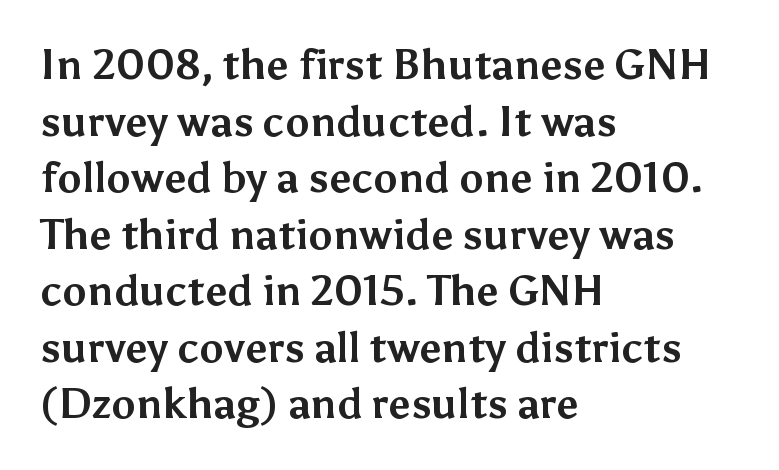
{"serif": "no", "italic": "no", "bold": "yes", "weight": "bold", "width": "normal", "stroke_contrast": "medium", "x_height": "medium", "monospaced": "no", "underline": "no", "align": "left", "line_spacing": "normal", "line_spacing_ratio": 1.38, "letter_spacing": "normal", "letter_spacing_em": 0.0, "glyph_px": 41}
